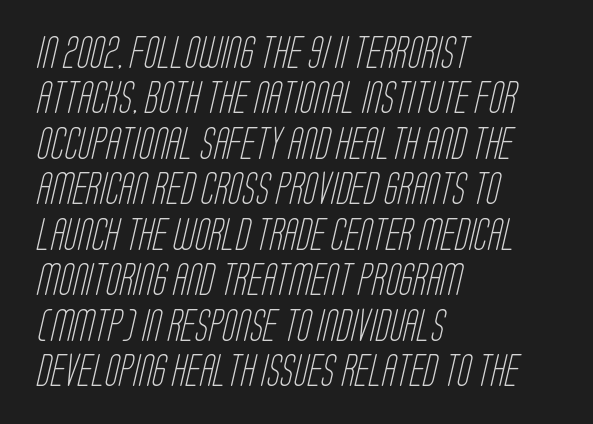
Q: Is the text bold? A: No.
Q: Is the typeface a serif or a sans-serif typeface? A: Sans-serif.
Q: Is the text underlined? A: No.
Q: How is the paragraph aligned? A: Left-aligned.
Q: Is the spacing between letters normal or unusually wide? A: Normal.
Q: Is the spacing between lines tight, normal or loose? A: Normal.
Q: Width (condensed, normal, or wide)? A: Condensed.
Q: Stroke contrast? A: Low.
Q: x-height? A: Large.
Q: Monospaced? A: No.
